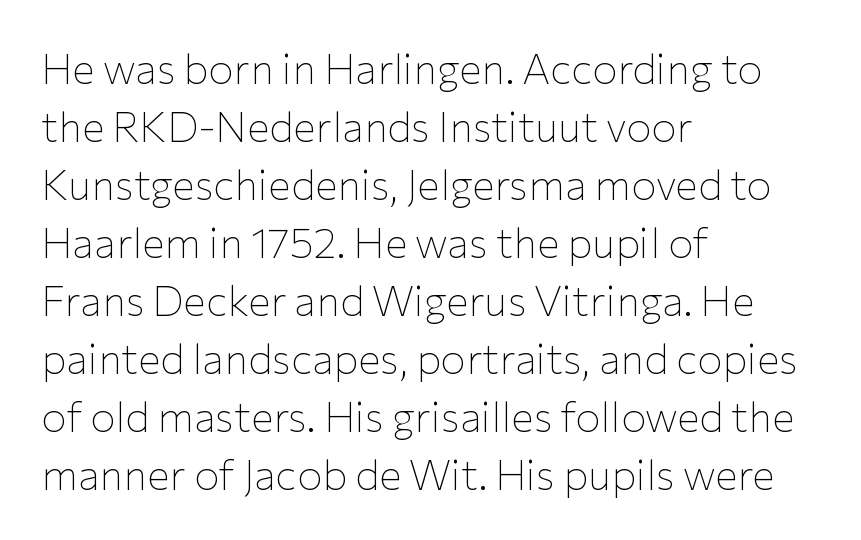
Q: Is the text bold? A: No.
Q: Is the text italic (slanted)? A: No, it is upright.
Q: Is the typeface a serif or a sans-serif typeface? A: Sans-serif.
Q: Is the text underlined? A: No.
Q: How is the paragraph aligned? A: Left-aligned.
Q: Is the spacing between letters normal or unusually wide? A: Normal.
Q: Is the spacing between lines tight, normal or loose? A: Normal.
Q: Width (condensed, normal, or wide)? A: Normal.
Q: Stroke contrast? A: Low.
Q: x-height? A: Medium.
Q: Monospaced? A: No.
